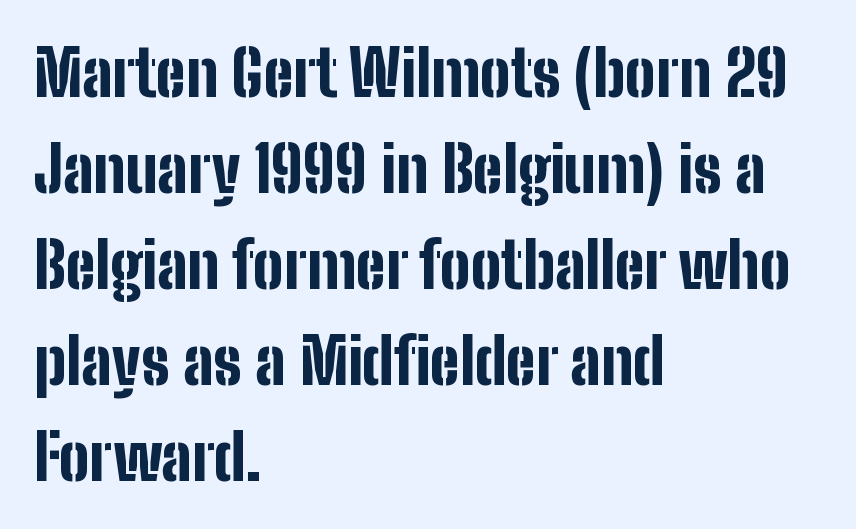
{"serif": "no", "italic": "no", "bold": "yes", "weight": "bold", "width": "condensed", "stroke_contrast": "low", "x_height": "medium", "monospaced": "no", "underline": "no", "align": "left", "line_spacing": "normal", "line_spacing_ratio": 1.5, "letter_spacing": "normal", "letter_spacing_em": 0.0, "glyph_px": 64}
